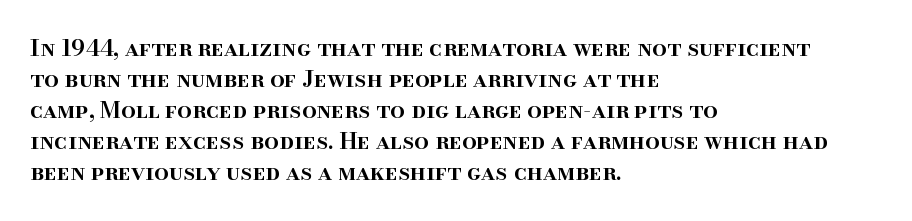
The image shows 23 px text type, upright; set left-aligned, normal line spacing (1.35x), normal letter spacing, not underlined.
